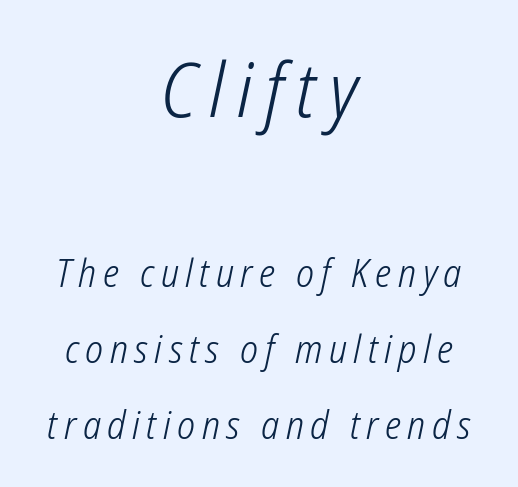
Centered paragraph, ragged on both sides. A typesetter would call this leading open, well beyond the default. Check under the words: just untouched page. Do the characters align in a grid? No, the font is proportional. This is not heavy type; no bold has been used.
